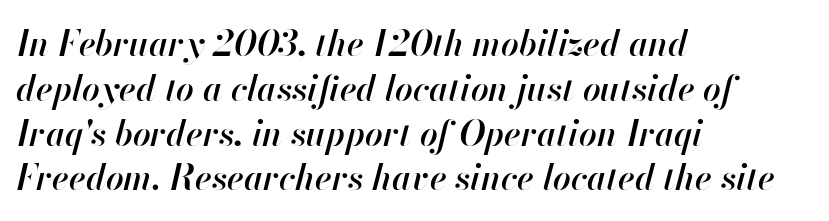
Only glyphs here, with clear space below each row. These words are printed semibold, heavier than regular yet not bold. You could call the tracking neutral — neither tight nor loose. You could not count columns in this text — the font is proportionally spaced. The space between consecutive lines is moderate. Teacher's note: observe the even left margin — that is flush-left alignment.
